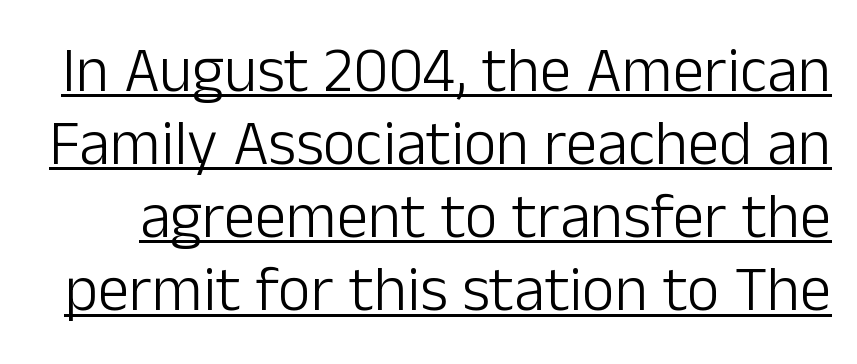
The image shows 63 px light sans-serif type, upright; set line spacing 1.16x, normal letter spacing, underlined; low stroke contrast and a medium x-height.
